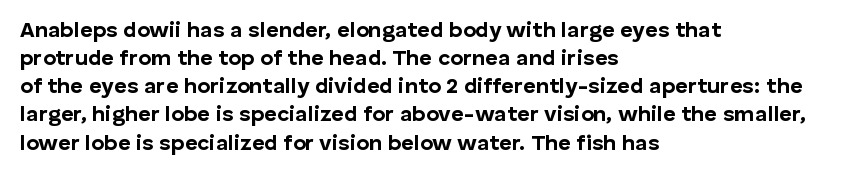
{"italic": "no", "bold": "yes", "underline": "no", "align": "left", "line_spacing": "normal", "line_spacing_ratio": 1.28, "letter_spacing": "normal", "letter_spacing_em": 0.0, "glyph_px": 22}
